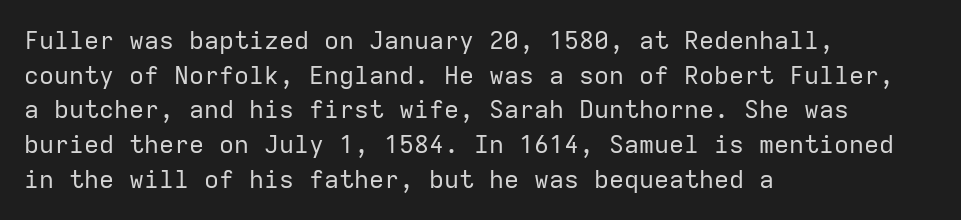
The letters stand straight up with perfectly vertical stems. The typesetter chose a ragged-right arrangement here. What's the leading like? Ordinary, nothing unusual. Nothing unusual about the tracking: characters are spaced as the font intends. Is the stroke heavy? The answer is a plain regular-or-lighter.
